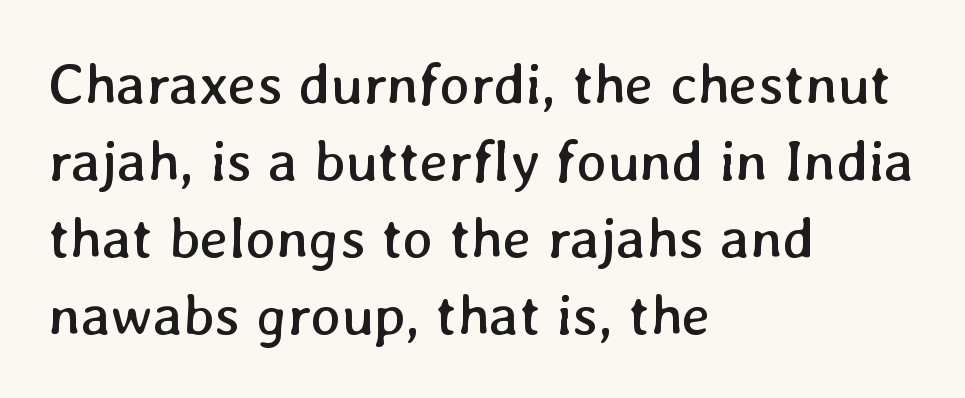
The image shows 58 px regular-weight type; set left-aligned, normal line spacing (1.33x), normal letter spacing, not underlined; low stroke contrast and a medium x-height.
